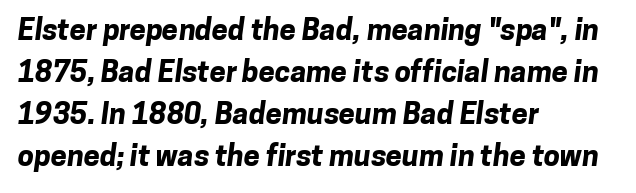
Q: Is the text bold? A: Yes.
Q: Is the typeface a serif or a sans-serif typeface? A: Sans-serif.
Q: Is the text underlined? A: No.
Q: How is the paragraph aligned? A: Left-aligned.
Q: Is the spacing between letters normal or unusually wide? A: Normal.
Q: Is the spacing between lines tight, normal or loose? A: Normal.
Q: Width (condensed, normal, or wide)? A: Normal.
Q: Stroke contrast? A: Low.
Q: x-height? A: Medium.
Q: Monospaced? A: No.
